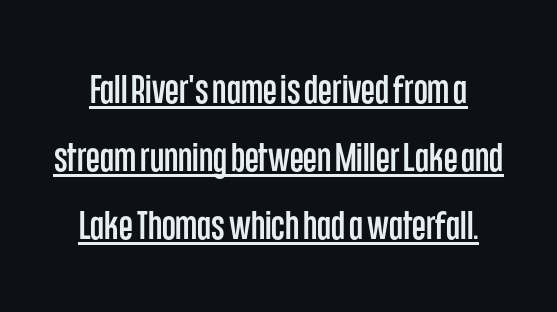
{"serif": "no", "italic": "no", "width": "condensed", "stroke_contrast": "low", "x_height": "large", "monospaced": "no", "underline": "yes", "line_spacing": "normal", "line_spacing_ratio": 1.7, "letter_spacing": "normal", "letter_spacing_em": 0.0, "glyph_px": 40}
